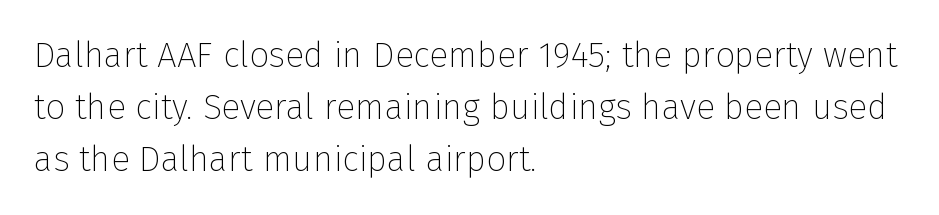
{"serif": "no", "italic": "no", "bold": "no", "weight": "thin", "width": "normal", "stroke_contrast": "low", "x_height": "medium", "monospaced": "no", "underline": "no", "align": "left", "line_spacing": "normal", "line_spacing_ratio": 1.48, "letter_spacing": "normal", "letter_spacing_em": 0.0, "glyph_px": 35}
